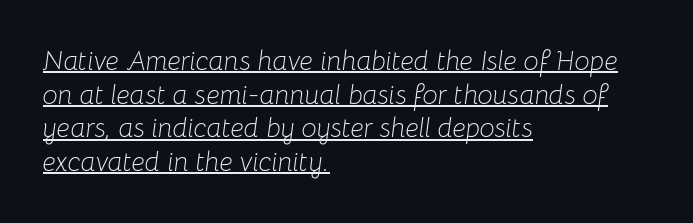
Q: Is the text bold? A: No.
Q: Is the text italic (slanted)? A: Yes, it leans right by about 8 degrees.
Q: Is the text underlined? A: Yes.
Q: How is the paragraph aligned? A: Left-aligned.
Q: Is the spacing between letters normal or unusually wide? A: Normal.
Q: Is the spacing between lines tight, normal or loose? A: Normal.
